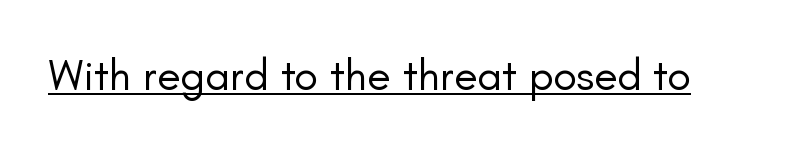
The face used here is a sans, in the tradition of grotesques and geometrics. Default kerning and tracking; the words read as compact shapes. The passage shown is underscored from start to finish. Do the characters align in a grid? No, the font is proportional. The typesetting does not lean heavy: it is not bold.
